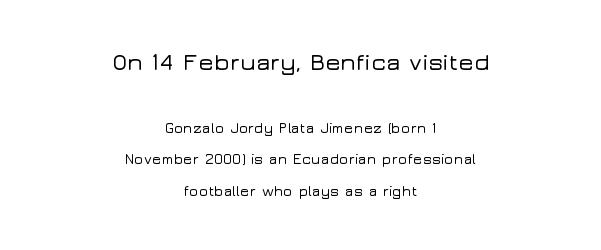
This sample uses an upright cut, with every glyph sitting square on the baseline. Widely set lines give the paragraph a tall, airy silhouette. Bare-footed words on every line. The setting favours the middle, as headings and verse often do. Caption: standard tracking, unaltered.
